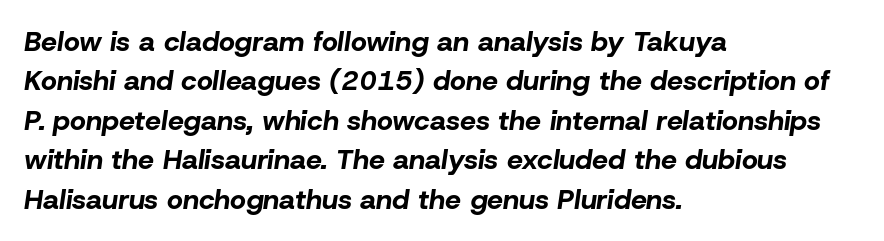
{"italic": "yes", "lean": "right", "slant_degrees": 8, "bold": "yes", "weight": "bold", "width": "normal", "stroke_contrast": "low", "x_height": "medium", "monospaced": "no", "underline": "no", "align": "left", "line_spacing": "normal", "line_spacing_ratio": 1.41, "letter_spacing": "normal", "letter_spacing_em": 0.0, "glyph_px": 28}
